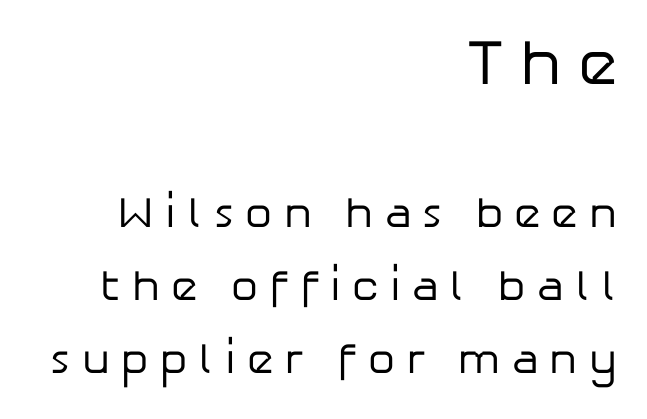
The image shows 64 px regular-weight sans-serif type, upright; set right-aligned, normal line spacing (1.7x), unusually wide letter spacing (+0.26 em), not underlined; the first (top) block is 1.49x larger; low stroke contrast and a medium x-height.
